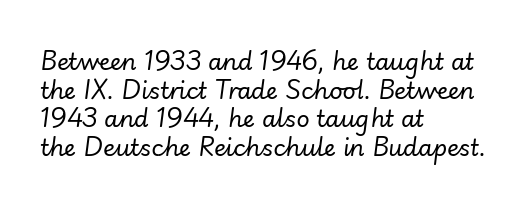
Q: Is the text bold? A: No.
Q: Is the text italic (slanted)? A: Yes, it leans right by about 7 degrees.
Q: Is the text underlined? A: No.
Q: How is the paragraph aligned? A: Left-aligned.
Q: Is the spacing between letters normal or unusually wide? A: Normal.
